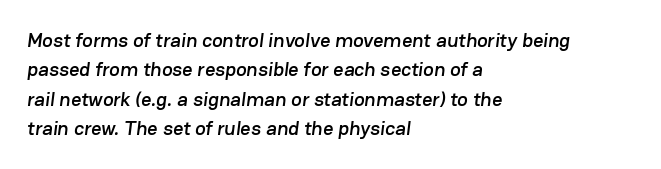
The space directly below the letters is spotless. The leading is moderate, giving the passage an even texture. Layout note: lines flush left. Default kerning and tracking; the words read as compact shapes.
